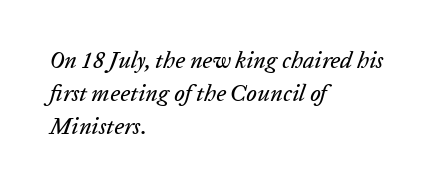
Q: Is the text italic (slanted)? A: Yes, it leans right by about 20 degrees.
Q: Is the text underlined? A: No.
Q: How is the paragraph aligned? A: Left-aligned.
Q: Is the spacing between letters normal or unusually wide? A: Normal.
Q: Is the spacing between lines tight, normal or loose? A: Normal.
